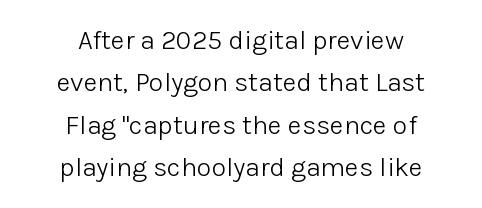
Horizontal bands of white between lines are of average thickness. Does the copy run flush right? No — it is centered line by line. There is no visible air inserted between adjacent glyphs. The letters stand straight up with perfectly vertical stems. Caption: face not bold, strokes unweighted. A clean baseline with only descenders dipping below it.
